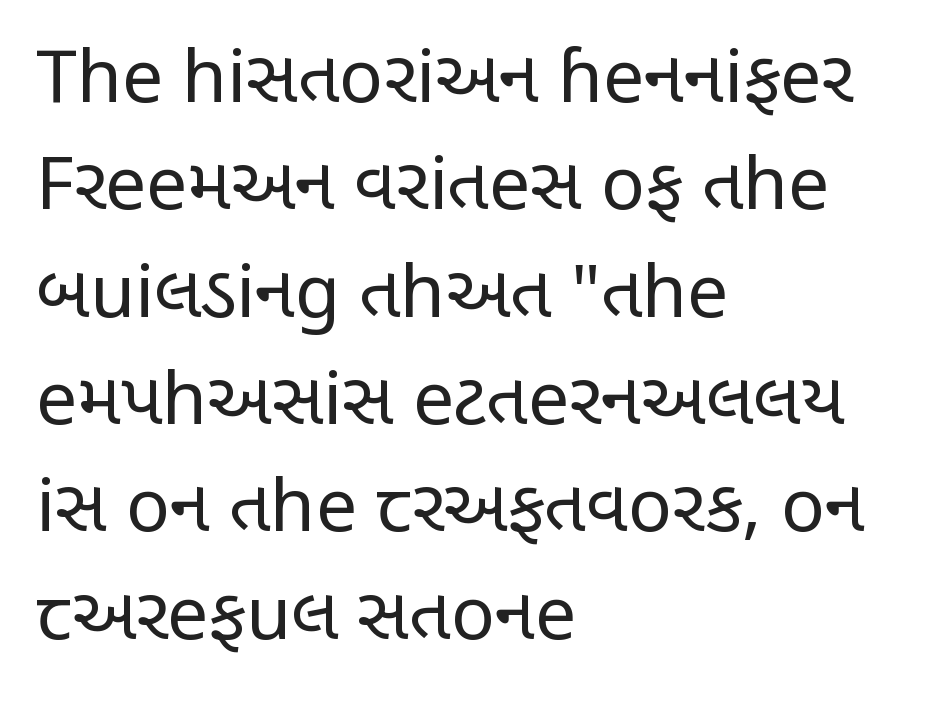
{"serif": "no", "italic": "no", "bold": "no", "weight": "regular", "width": "condensed", "stroke_contrast": "low", "x_height": "large", "monospaced": "no", "underline": "no", "align": "left", "line_spacing": "normal", "line_spacing_ratio": 1.47, "letter_spacing": "normal", "letter_spacing_em": 0.0, "glyph_px": 73}
